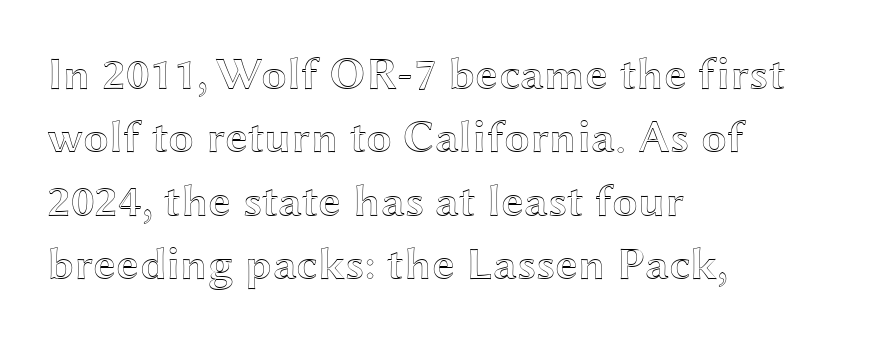
{"italic": "no", "width": "wide", "x_height": "medium", "monospaced": "no", "underline": "no", "align": "left", "line_spacing": "normal", "line_spacing_ratio": 1.38, "letter_spacing": "normal", "letter_spacing_em": 0.0, "glyph_px": 46}
